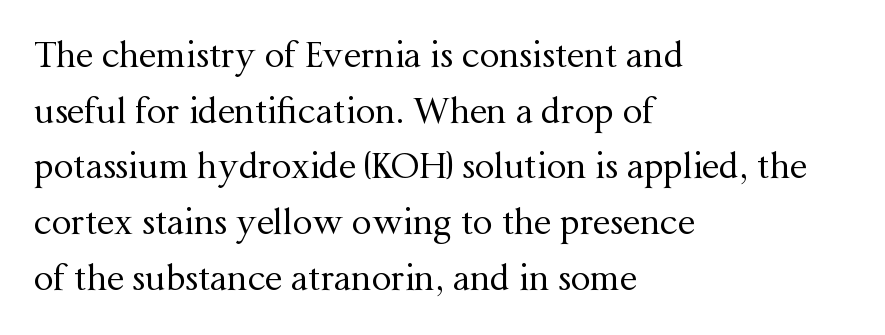
{"serif": "yes", "italic": "no", "bold": "no", "weight": "regular", "width": "normal", "stroke_contrast": "medium", "x_height": "medium", "monospaced": "no", "underline": "no", "align": "left", "line_spacing": "normal", "line_spacing_ratio": 1.59, "letter_spacing": "normal", "letter_spacing_em": 0.0, "glyph_px": 35}
